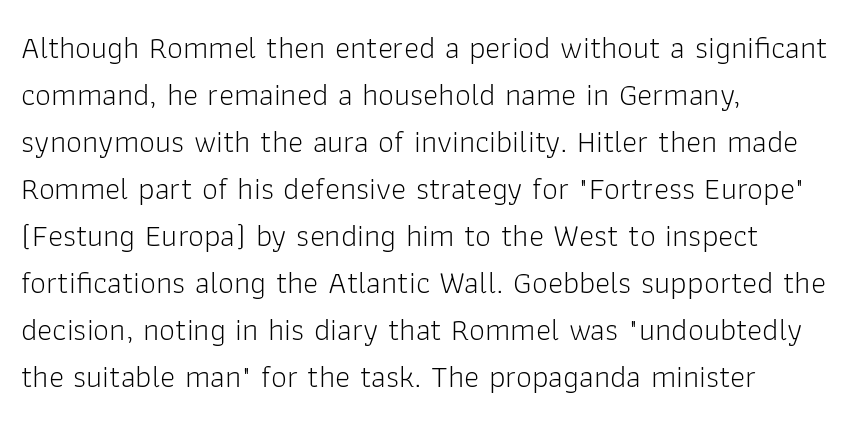
Q: Is the text bold? A: No.
Q: Is the text italic (slanted)? A: No, it is upright.
Q: Is the typeface a serif or a sans-serif typeface? A: Sans-serif.
Q: Is the text underlined? A: No.
Q: How is the paragraph aligned? A: Left-aligned.
Q: Is the spacing between letters normal or unusually wide? A: Normal.
Q: Is the spacing between lines tight, normal or loose? A: Normal.
Q: Width (condensed, normal, or wide)? A: Normal.
Q: Stroke contrast? A: Low.
Q: x-height? A: Medium.
Q: Monospaced? A: No.
